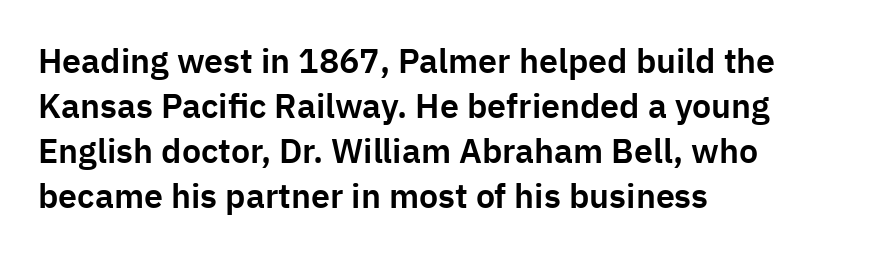
The image shows 34 px sans-serif type, upright; set left-aligned, normal line spacing (1.32x), normal letter spacing, not underlined; low stroke contrast and a medium x-height.
